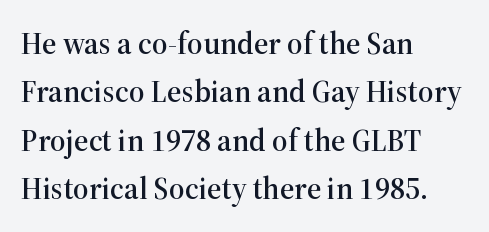
Spacing verdict: proportional, widths tailored to each character. Check the space under the baseline: it is left empty. Leftover space on each line is placed entirely after the last word. Font category for this specimen: serif. The rendering uses a moderate line-height, typical for paragraphs. The face used here is rendered with its standard letterfit.
